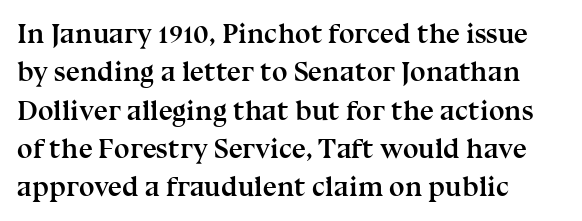
A typesetter would call this zero additional tracking. Does the leading feel generous? No, just average. Every row of glyphs begins at an identical x-position on the left. Note the varied advance widths — an 'i' is clearly narrower than an 'm'.
